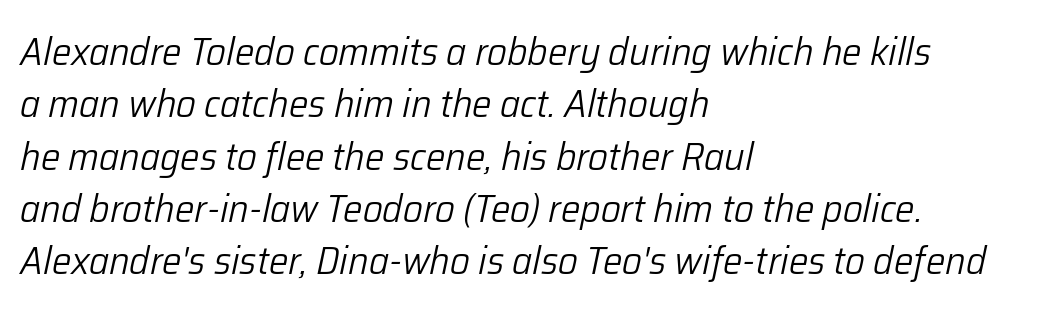
{"italic": "yes", "lean": "right", "slant_degrees": 12, "bold": "no", "weight": "light", "width": "normal", "stroke_contrast": "low", "x_height": "medium", "monospaced": "no", "underline": "no", "align": "left", "line_spacing": "normal", "line_spacing_ratio": 1.34, "letter_spacing": "normal", "letter_spacing_em": 0.0, "glyph_px": 39}
